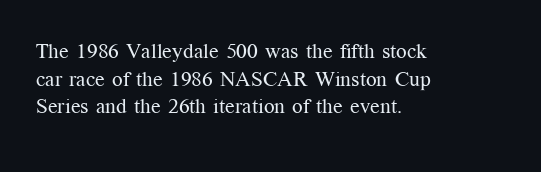
Teacher's note: observe the even left margin — that is flush-left alignment. The line texture is even and compact thanks to regular tracking. The lettering stays uniformly vertical, giving the passage a roman look. The baseline area is clear.
